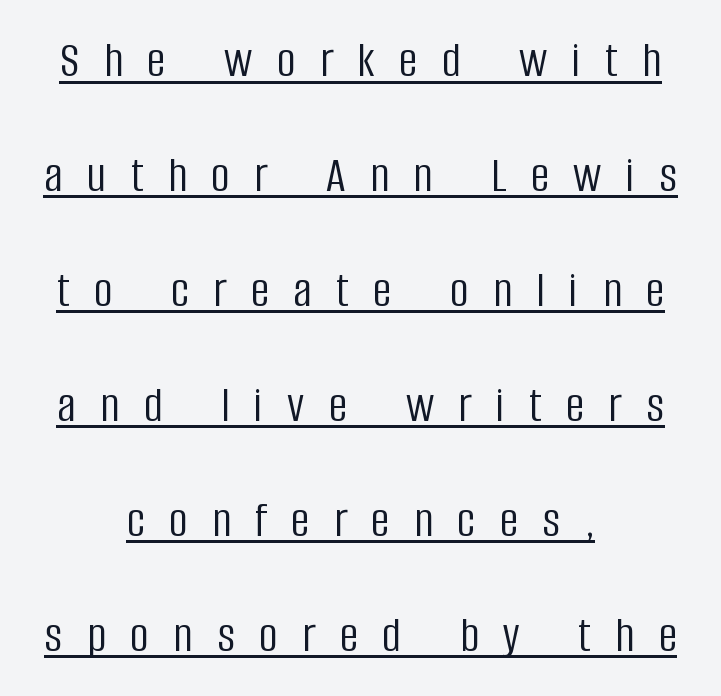
The image shows 52 px light, condensed sans-serif type, upright; set centered, loose line spacing (2.21x), unusually wide letter spacing (+0.47 em), underlined; low stroke contrast and a large x-height.
